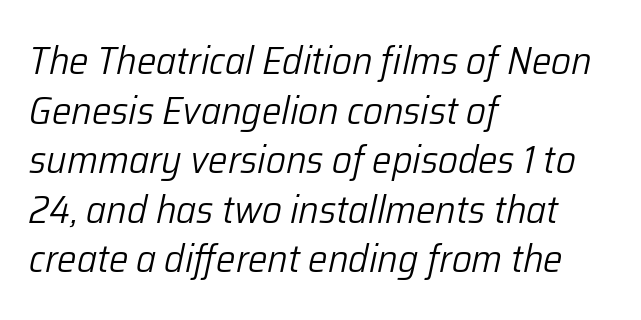
{"italic": "yes", "lean": "right", "slant_degrees": 12, "bold": "no", "weight": "light", "width": "normal", "stroke_contrast": "low", "x_height": "medium", "monospaced": "no", "underline": "no", "align": "left", "line_spacing": "normal", "line_spacing_ratio": 1.27, "letter_spacing": "normal", "letter_spacing_em": 0.0, "glyph_px": 39}
